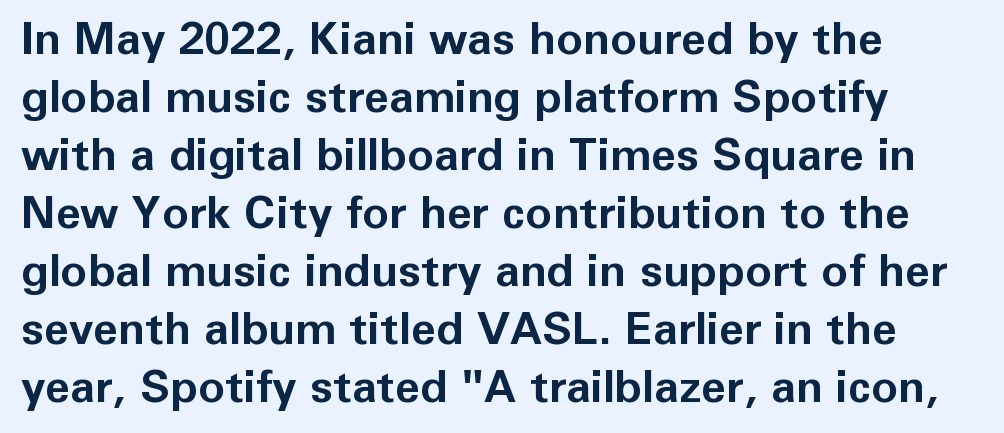
The image shows 45 px bold sans-serif type, upright; set left-aligned, normal line spacing (1.29x), normal letter spacing, not underlined; low stroke contrast and a medium x-height.
